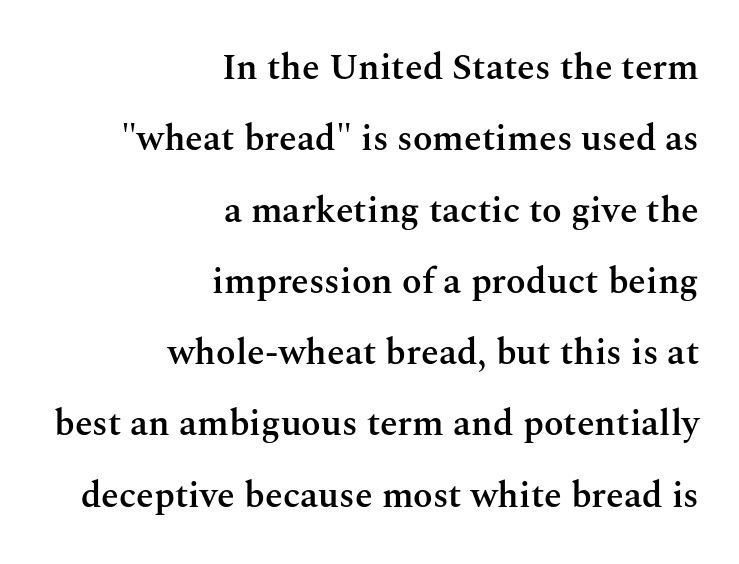
Each line ends at the same right margin while the left side varies. What stands out about the letter spacing? Nothing — it is the standard amount. The rendering shows small feet on the letterforms — a serif design. Firm but not heavy-handed strokes: this text is semibold. A typesetter would call this proportional, since set widths differ per character.
